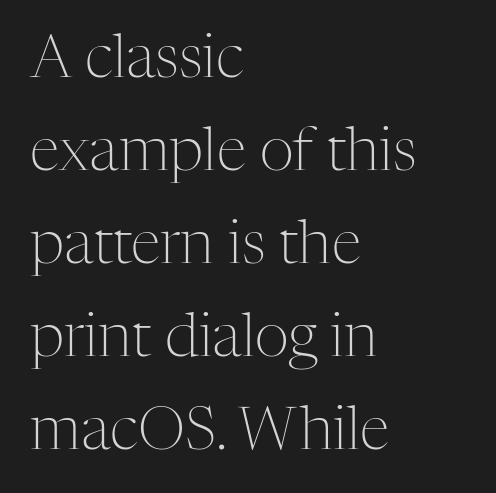
{"serif": "yes", "italic": "no", "bold": "no", "weight": "light", "width": "normal", "stroke_contrast": "medium", "x_height": "medium", "monospaced": "no", "underline": "no", "align": "left", "line_spacing": "normal", "line_spacing_ratio": 1.55, "letter_spacing": "normal", "letter_spacing_em": 0.0, "glyph_px": 60}
